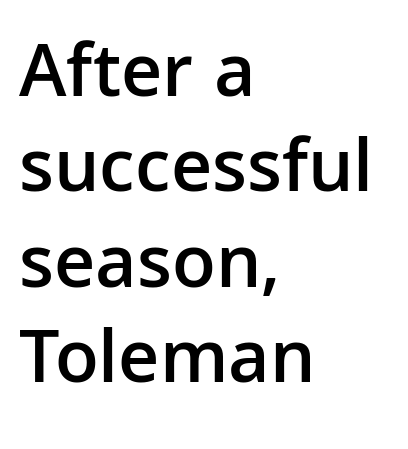
The image shows 77 px semibold sans-serif type, upright; set left-aligned, line spacing 1.24x, normal letter spacing, not underlined; low stroke contrast and a medium x-height.
